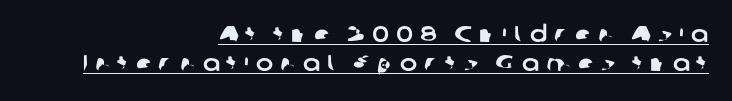
{"underline": "yes", "align": "right", "line_spacing_ratio": 1.24, "letter_spacing": "wide", "letter_spacing_em": 0.3, "glyph_px": 23}
